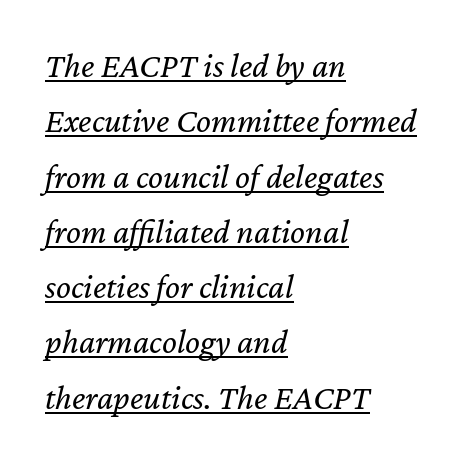
Q: Is the text bold? A: No.
Q: Is the text italic (slanted)? A: Yes, it leans right by about 12 degrees.
Q: Is the text underlined? A: Yes.
Q: How is the paragraph aligned? A: Left-aligned.
Q: Is the spacing between letters normal or unusually wide? A: Normal.
Q: Is the spacing between lines tight, normal or loose? A: Normal.
Q: Width (condensed, normal, or wide)? A: Normal.
Q: Stroke contrast? A: Low.
Q: x-height? A: Medium.
Q: Monospaced? A: No.
